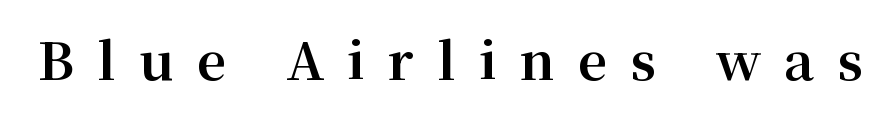
{"serif": "yes", "italic": "no", "bold": "yes", "weight": "bold", "width": "normal", "stroke_contrast": "medium", "x_height": "medium", "monospaced": "no", "underline": "no", "letter_spacing": "wide", "letter_spacing_em": 0.46, "glyph_px": 51}
